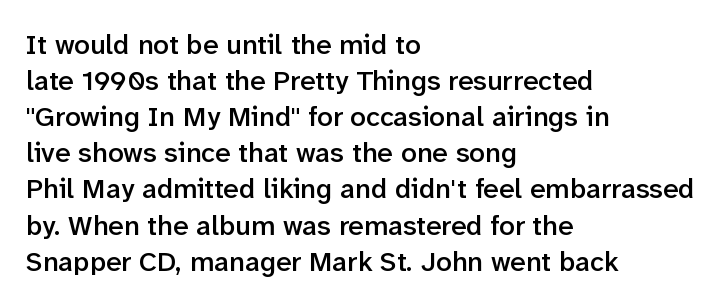
Q: Is the text bold? A: Semi-bold.
Q: Is the text italic (slanted)? A: No, it is upright.
Q: Is the typeface a serif or a sans-serif typeface? A: Sans-serif.
Q: Is the text underlined? A: No.
Q: How is the paragraph aligned? A: Left-aligned.
Q: Is the spacing between letters normal or unusually wide? A: Normal.
Q: Is the spacing between lines tight, normal or loose? A: Normal.
Q: Width (condensed, normal, or wide)? A: Normal.
Q: Stroke contrast? A: Low.
Q: x-height? A: Medium.
Q: Monospaced? A: No.
